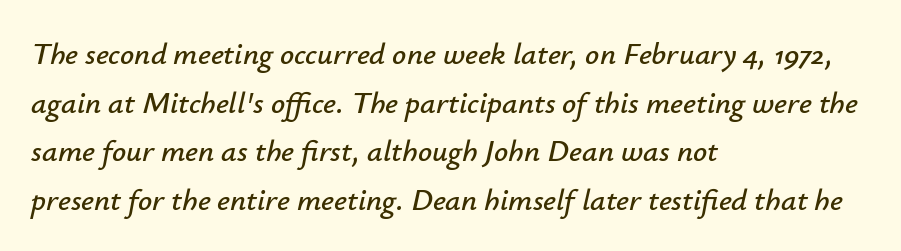
{"italic": "yes", "lean": "right", "slant_degrees": 12, "width": "normal", "stroke_contrast": "low", "x_height": "small", "monospaced": "no", "underline": "no", "align": "left", "line_spacing": "normal", "line_spacing_ratio": 1.57, "letter_spacing": "normal", "letter_spacing_em": 0.0, "glyph_px": 31}
